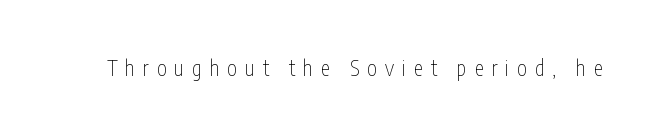
Q: Is the text bold? A: No.
Q: Is the text italic (slanted)? A: No, it is upright.
Q: Is the text underlined? A: No.
Q: Is the spacing between letters normal or unusually wide? A: Unusually wide.
